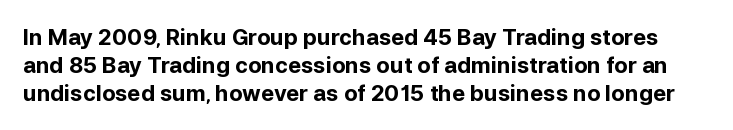
The image shows 22 px bold type, upright; set normal line spacing (1.27x), normal letter spacing, not underlined.
